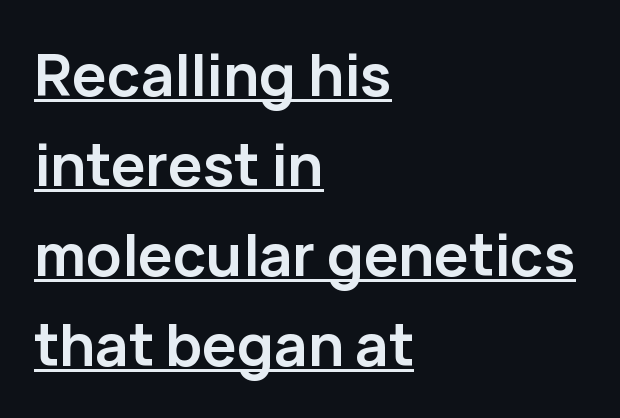
{"serif": "no", "italic": "no", "bold": "yes", "weight": "semibold", "width": "normal", "stroke_contrast": "low", "x_height": "medium", "monospaced": "no", "underline": "yes", "align": "left", "line_spacing": "normal", "line_spacing_ratio": 1.55, "letter_spacing": "normal", "letter_spacing_em": 0.0, "glyph_px": 58}
